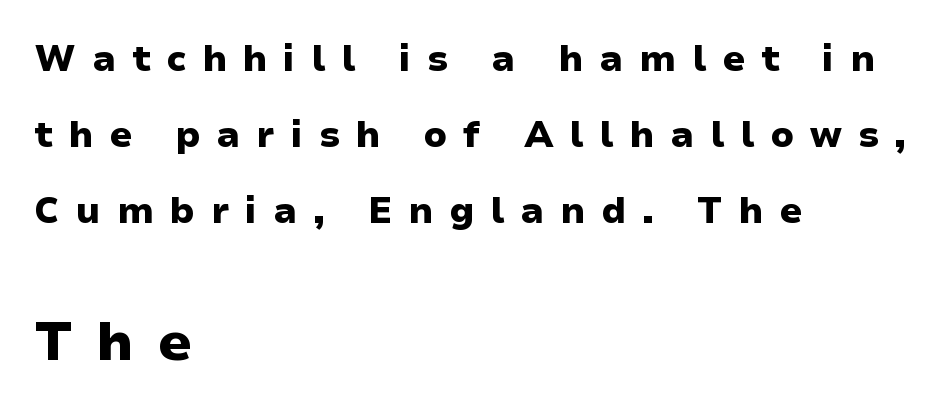
Lines of text with bare space underneath. Every letter is thick-stroked: bold, no question. The composition opens small and finishes big. Character widths vary here, with narrow letters taking less room than wide ones.
